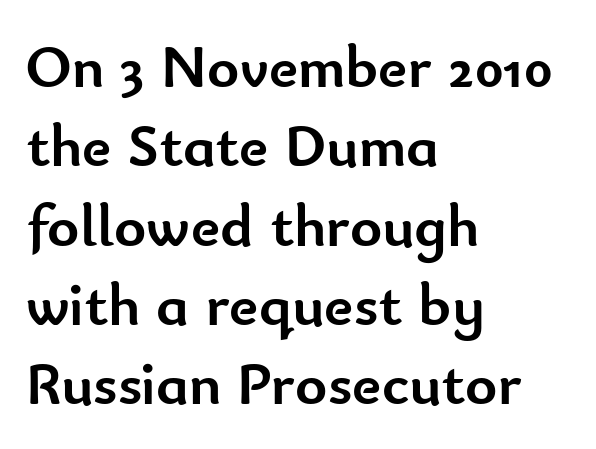
The image shows 61 px semibold sans-serif type, upright; set left-aligned, normal line spacing (1.3x), normal letter spacing, not underlined; low stroke contrast and a small x-height.
